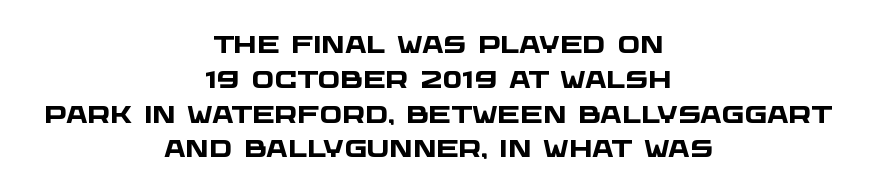
The image shows 24 px bold type; set centered, normal line spacing (1.45x), normal letter spacing, not underlined.
